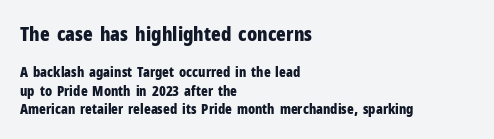
{"italic": "no", "bold": "yes", "underline": "no", "align": "left", "line_spacing": "normal", "line_spacing_ratio": 1.31, "letter_spacing": "normal", "letter_spacing_em": 0.0, "larger_block": "first", "size_ratio": 1.43, "glyph_px": 20}
